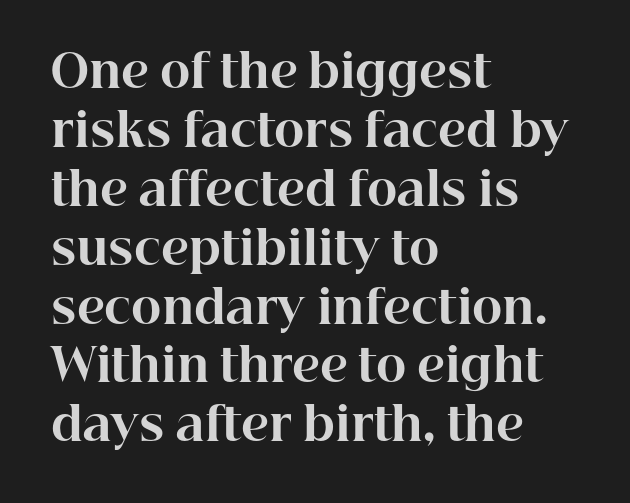
Q: Is the text bold? A: Yes.
Q: Is the text italic (slanted)? A: No, it is upright.
Q: Is the typeface a serif or a sans-serif typeface? A: Serif.
Q: Is the text underlined? A: No.
Q: How is the paragraph aligned? A: Left-aligned.
Q: Is the spacing between letters normal or unusually wide? A: Normal.
Q: Is the spacing between lines tight, normal or loose? A: Normal.
Q: Width (condensed, normal, or wide)? A: Normal.
Q: Stroke contrast? A: High.
Q: x-height? A: Medium.
Q: Monospaced? A: No.
